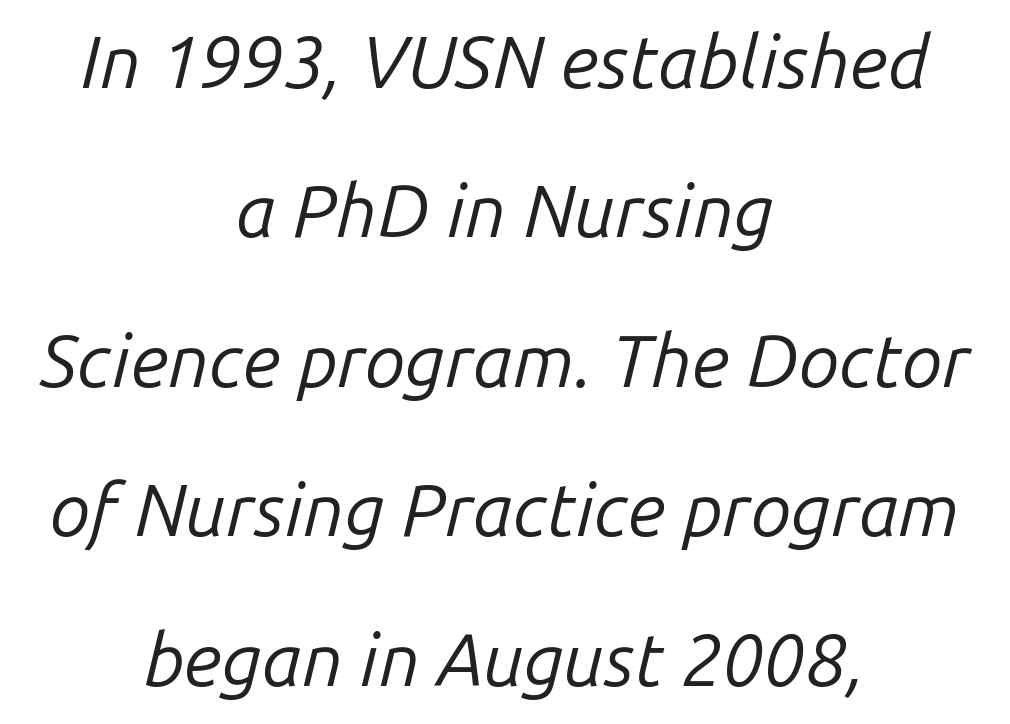
Q: Is the text bold? A: No.
Q: Is the text italic (slanted)? A: Yes, it leans right by about 14 degrees.
Q: Is the text underlined? A: No.
Q: How is the paragraph aligned? A: Centered.
Q: Is the spacing between letters normal or unusually wide? A: Normal.
Q: Is the spacing between lines tight, normal or loose? A: Loose.
Q: Width (condensed, normal, or wide)? A: Normal.
Q: Stroke contrast? A: Low.
Q: x-height? A: Medium.
Q: Monospaced? A: No.
